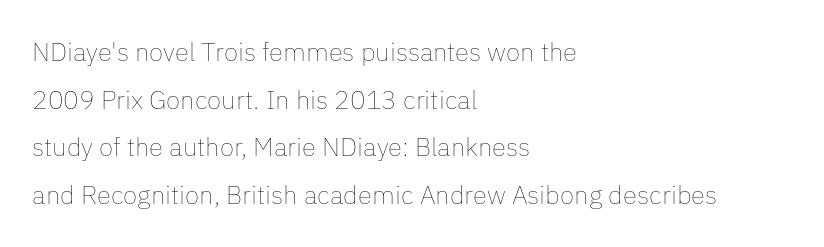
The image shows 26 px text type, upright; set left-aligned, line spacing 1.83x, normal letter spacing, not underlined.
